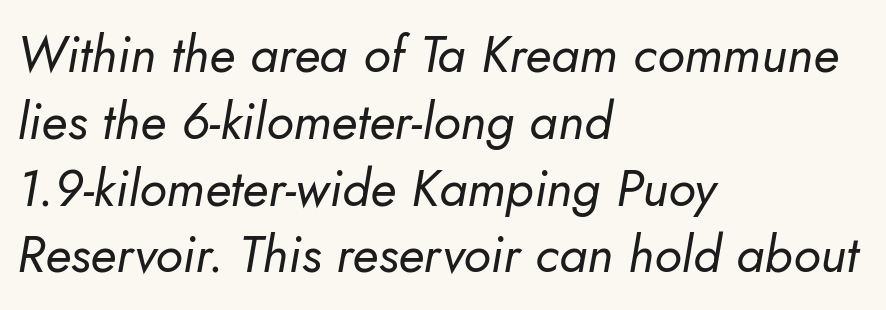
Line beginnings align vertically; line endings do not. The face used here is proportionally spaced, like ordinary book or web type. Observe the lean: these are italic letterforms. Is this a heavy cut? Hardly; it is regular or lighter.
